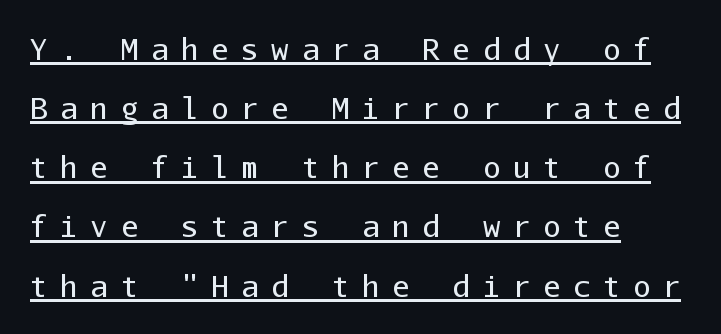
Is this a fixed-width face? Yes — each glyph sits in an identical cell. Stroke thickness stays within the range of a standard reading face or lighter. Short note: letters widely spaced. The typesetter chose a ragged-right arrangement here. Each line of the rendering has a horizontal stroke beneath the glyphs.
